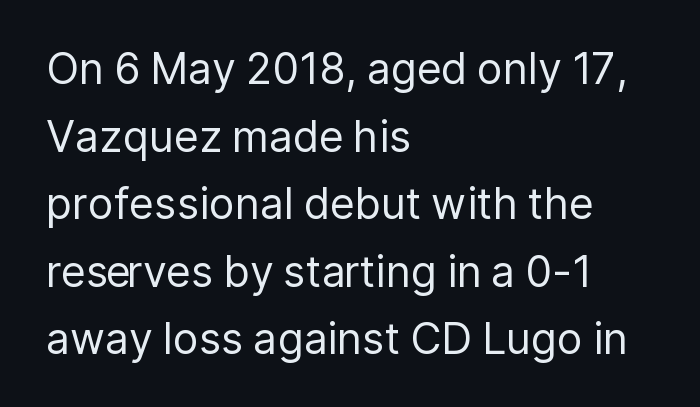
{"serif": "no", "italic": "no", "bold": "no", "weight": "regular", "width": "normal", "stroke_contrast": "low", "x_height": "medium", "monospaced": "no", "underline": "no", "align": "left", "line_spacing": "normal", "line_spacing_ratio": 1.57, "letter_spacing": "normal", "letter_spacing_em": 0.0, "glyph_px": 43}
